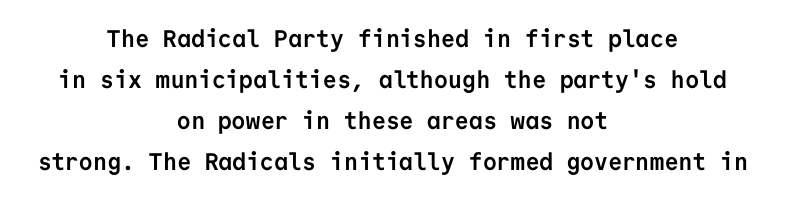
The image shows 24 px bold type, upright; set centered, line spacing 1.71x, normal letter spacing, not underlined.
